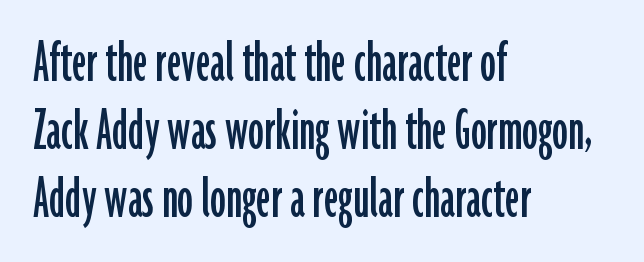
Do the characters align in a grid? No, the font is proportional. Honestly, the rows look squashed on top of each other. Casual observation: everything's shoved over to the left. Glance below the letters and you will spot only blank space. Examine the stroke ends and you'll find no serifs. The axis of the letterforms is exactly vertical.
